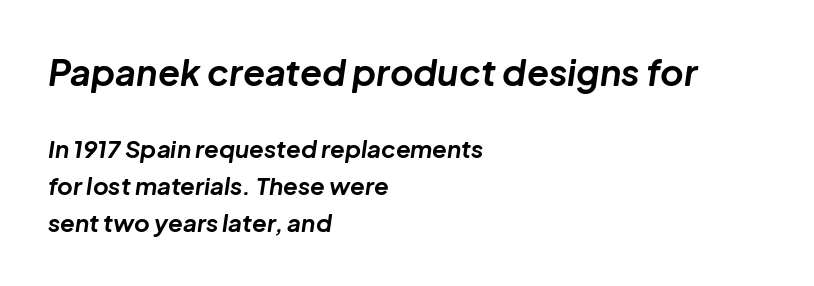
Q: Is the text bold? A: Yes.
Q: Is the text italic (slanted)? A: Yes, it leans right by about 8 degrees.
Q: Is the text underlined? A: No.
Q: How is the paragraph aligned? A: Left-aligned.
Q: Is the spacing between letters normal or unusually wide? A: Normal.
Q: Is the spacing between lines tight, normal or loose? A: Normal.
Q: Which block of text is set in a larger size, the first (top) or the second (bottom)? A: The first (top) one.
Q: Width (condensed, normal, or wide)? A: Normal.
Q: Stroke contrast? A: Low.
Q: x-height? A: Medium.
Q: Monospaced? A: No.
